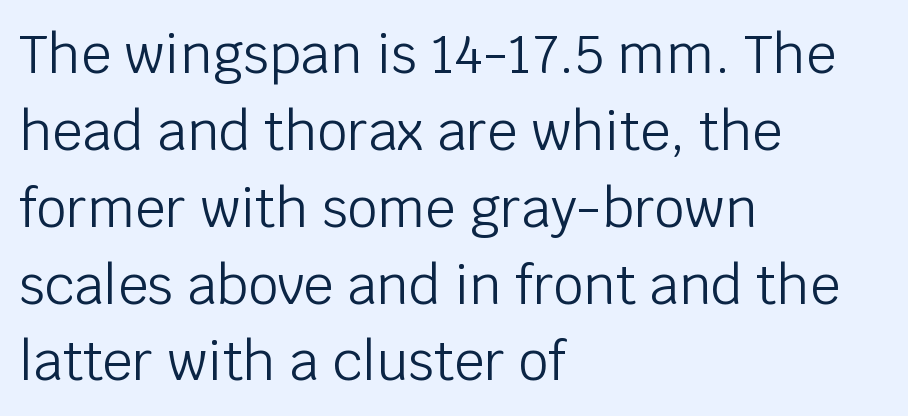
{"serif": "no", "italic": "no", "bold": "no", "weight": "light", "width": "normal", "stroke_contrast": "low", "x_height": "large", "monospaced": "no", "underline": "no", "align": "left", "line_spacing": "normal", "line_spacing_ratio": 1.45, "letter_spacing": "normal", "letter_spacing_em": 0.0, "glyph_px": 53}
